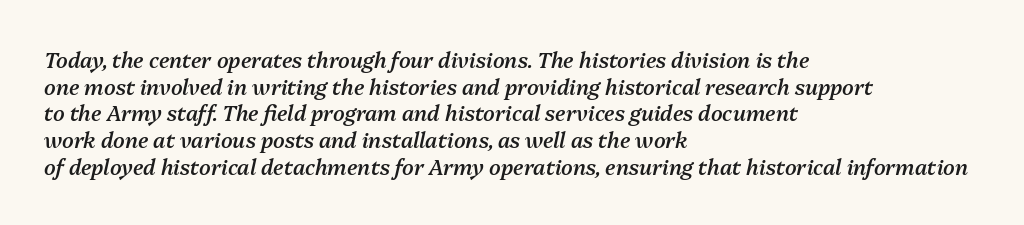
Q: Is the text bold? A: Semi-bold.
Q: Is the text italic (slanted)? A: Yes, it leans right by about 13 degrees.
Q: Is the text underlined? A: No.
Q: How is the paragraph aligned? A: Left-aligned.
Q: Is the spacing between letters normal or unusually wide? A: Normal.
Q: Is the spacing between lines tight, normal or loose? A: Normal.
